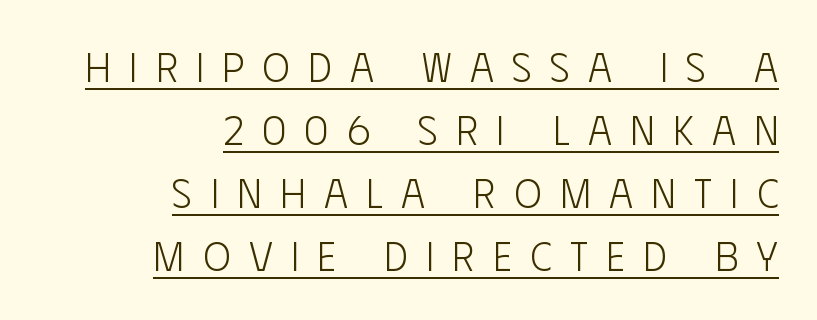
{"serif": "no", "italic": "no", "bold": "no", "weight": "light", "width": "condensed", "stroke_contrast": "low", "x_height": "large", "monospaced": "no", "underline": "yes", "align": "right", "line_spacing": "normal", "line_spacing_ratio": 1.54, "letter_spacing": "wide", "letter_spacing_em": 0.45, "glyph_px": 41}
